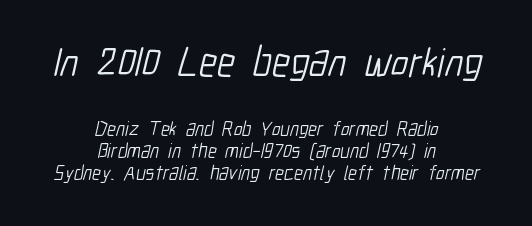
{"serif": "no", "bold": "no", "weight": "light", "width": "condensed", "stroke_contrast": "low", "x_height": "medium", "monospaced": "no", "underline": "no", "align": "center", "line_spacing": "tight", "line_spacing_ratio": 1.09, "letter_spacing": "normal", "letter_spacing_em": 0.0, "larger_block": "first", "size_ratio": 2.05, "glyph_px": 41}
